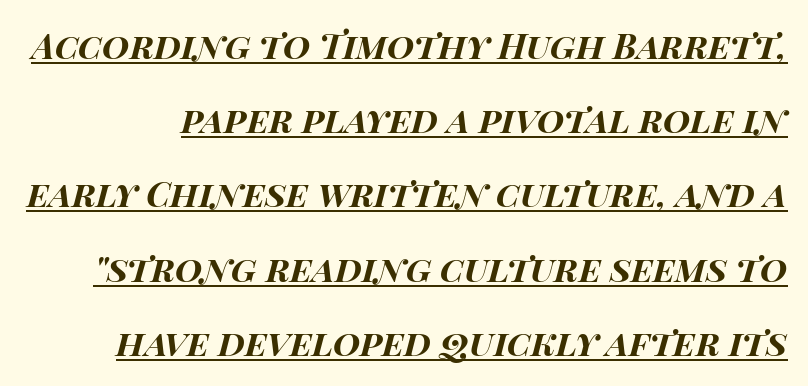
Students, observe the line beneath the letters — that is underlining. This is oblique type, the kind used for emphasis or titles. Quick note: interline space is abundant. In terms of letterspacing, this is plain default setting. Stroke thickness is high; the sample reads as a true bold.
